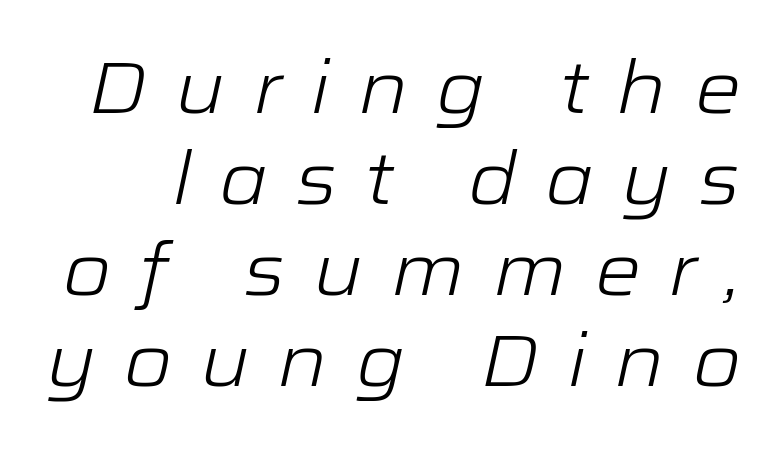
Underlining? Definitely not there. Notice how the stems are inclined rather than vertical — that's the hallmark of italics. Words appear elongated and porous because spacing is wide. Heaviness? Minimal to ordinary, like unemphasized prose. The rendering uses natural spacing where letterforms have individual widths.
